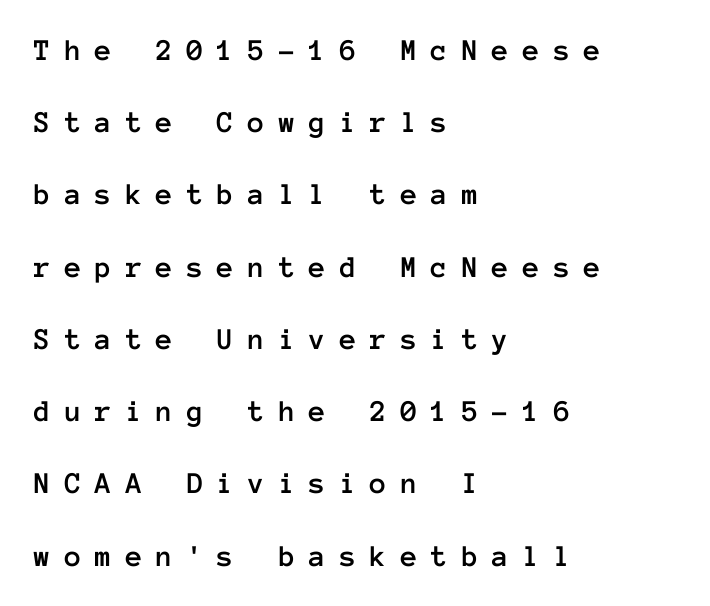
Q: Is the text italic (slanted)? A: No, it is upright.
Q: Is the text underlined? A: No.
Q: How is the paragraph aligned? A: Left-aligned.
Q: Is the spacing between letters normal or unusually wide? A: Unusually wide.
Q: Is the spacing between lines tight, normal or loose? A: Loose.
Q: Width (condensed, normal, or wide)? A: Normal.
Q: Stroke contrast? A: Low.
Q: x-height? A: Medium.
Q: Monospaced? A: Yes.
